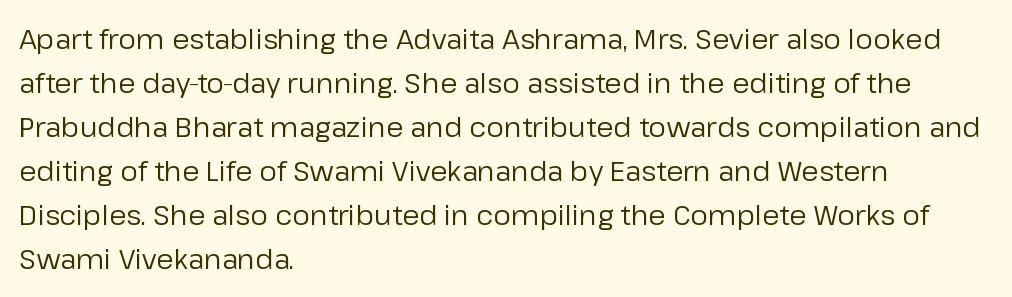
Q: Is the text bold? A: No.
Q: Is the text italic (slanted)? A: No, it is upright.
Q: Is the typeface a serif or a sans-serif typeface? A: Sans-serif.
Q: Is the text underlined? A: No.
Q: How is the paragraph aligned? A: Left-aligned.
Q: Is the spacing between letters normal or unusually wide? A: Normal.
Q: Is the spacing between lines tight, normal or loose? A: Normal.
Q: Width (condensed, normal, or wide)? A: Normal.
Q: Stroke contrast? A: Low.
Q: x-height? A: Medium.
Q: Monospaced? A: No.
